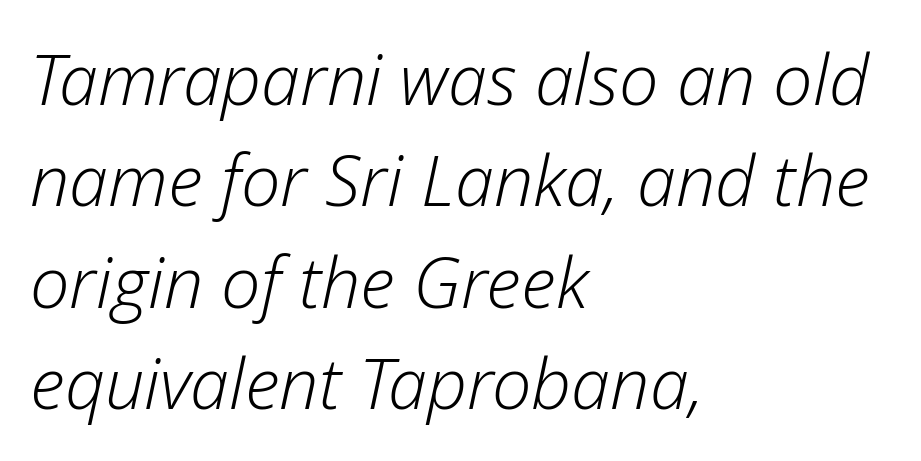
{"italic": "yes", "lean": "right", "slant_degrees": 12, "bold": "no", "weight": "light", "width": "normal", "stroke_contrast": "low", "x_height": "medium", "monospaced": "no", "underline": "no", "align": "left", "line_spacing": "normal", "line_spacing_ratio": 1.45, "letter_spacing": "normal", "letter_spacing_em": 0.0, "glyph_px": 70}
